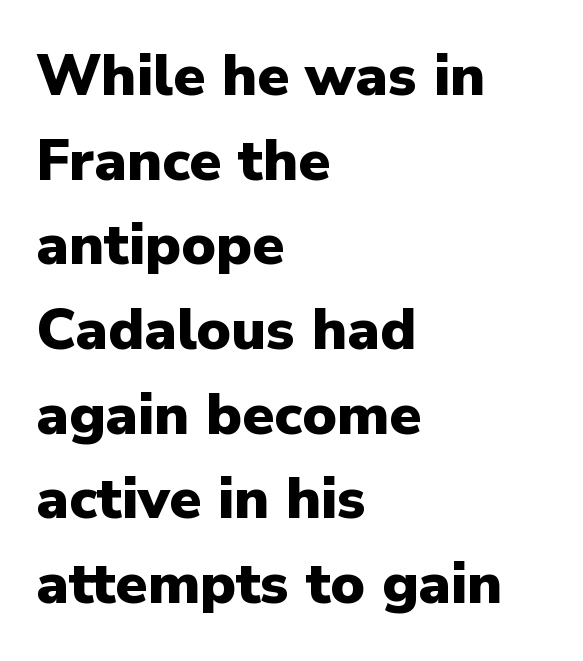
The image shows 58 px heavy sans-serif type, upright; set left-aligned, normal line spacing (1.46x), normal letter spacing, not underlined; low stroke contrast and a medium x-height.
